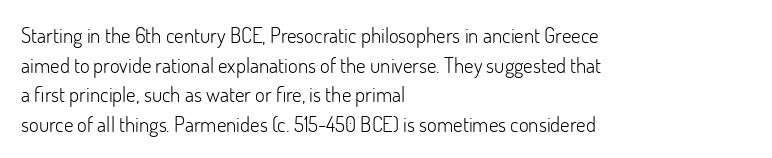
The image shows 21 px text type, upright; set left-aligned, normal line spacing (1.41x), normal letter spacing, not underlined.
